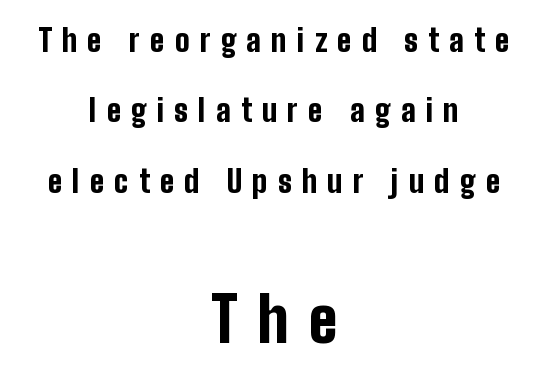
{"serif": "no", "italic": "no", "bold": "yes", "weight": "bold", "width": "condensed", "stroke_contrast": "low", "x_height": "medium", "monospaced": "no", "underline": "no", "align": "center", "line_spacing": "loose", "line_spacing_ratio": 2.27, "letter_spacing": "wide", "letter_spacing_em": 0.33, "larger_block": "second", "size_ratio": 2.0, "glyph_px": 62}
